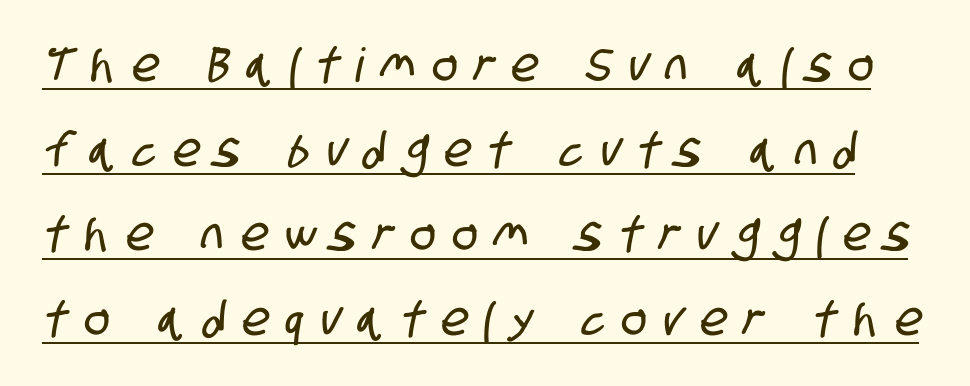
{"serif": "no", "width": "condensed", "stroke_contrast": "low", "x_height": "large", "monospaced": "no", "underline": "yes", "line_spacing_ratio": 1.8, "letter_spacing": "wide", "letter_spacing_em": 0.37, "glyph_px": 47}
